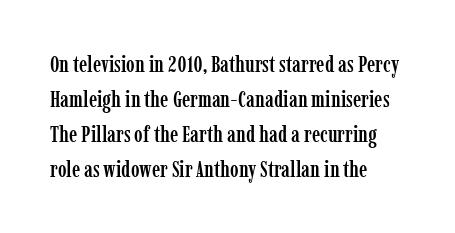
{"italic": "no", "underline": "no", "align": "left", "line_spacing": "normal", "line_spacing_ratio": 1.52, "letter_spacing": "normal", "letter_spacing_em": 0.0, "glyph_px": 23}
